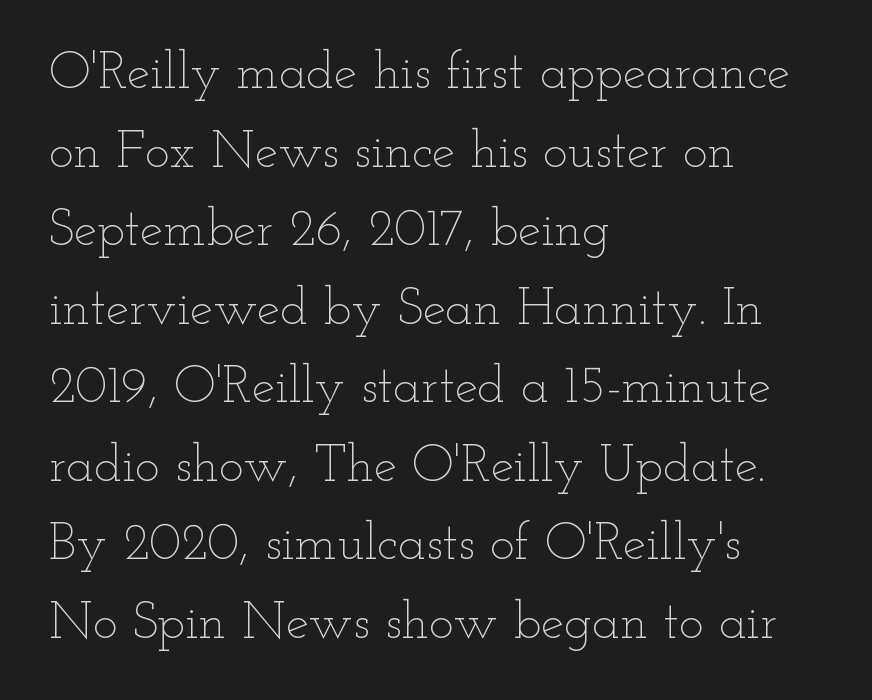
{"italic": "no", "bold": "no", "weight": "thin", "width": "wide", "stroke_contrast": "low", "x_height": "small", "monospaced": "no", "underline": "no", "align": "left", "line_spacing": "normal", "line_spacing_ratio": 1.51, "letter_spacing": "normal", "letter_spacing_em": 0.0, "glyph_px": 52}
